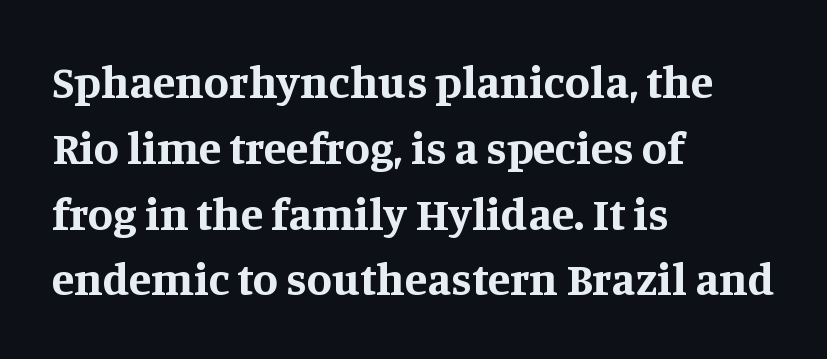
The image shows 46 px bold serif type, upright; set left-aligned, normal line spacing (1.43x), normal letter spacing, not underlined; medium stroke contrast and a large x-height.
